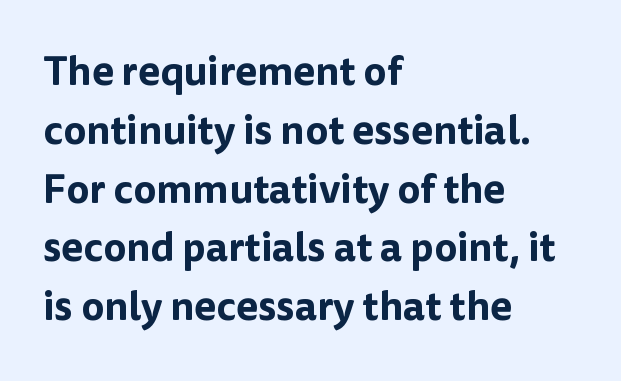
{"serif": "no", "italic": "no", "width": "normal", "stroke_contrast": "low", "x_height": "medium", "monospaced": "no", "underline": "no", "align": "left", "line_spacing": "normal", "line_spacing_ratio": 1.47, "letter_spacing": "normal", "letter_spacing_em": 0.0, "glyph_px": 40}
